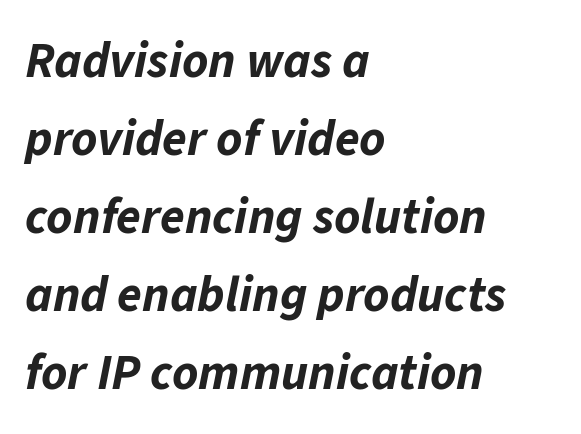
{"italic": "yes", "lean": "right", "slant_degrees": 11, "bold": "yes", "weight": "bold", "width": "normal", "stroke_contrast": "low", "x_height": "medium", "monospaced": "no", "underline": "no", "align": "left", "line_spacing": "normal", "line_spacing_ratio": 1.56, "letter_spacing": "normal", "letter_spacing_em": 0.0, "glyph_px": 50}
